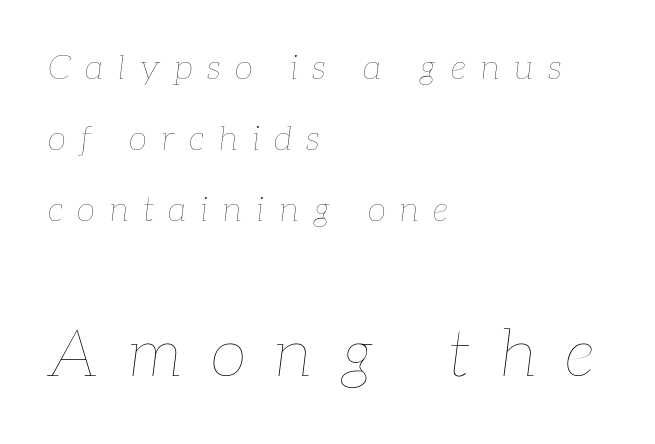
{"italic": "yes", "lean": "right", "slant_degrees": 7, "bold": "no", "weight": "thin", "width": "normal", "stroke_contrast": "low", "x_height": "medium", "monospaced": "no", "underline": "no", "align": "left", "line_spacing": "loose", "line_spacing_ratio": 2.09, "letter_spacing": "wide", "letter_spacing_em": 0.42, "larger_block": "second", "size_ratio": 1.97, "glyph_px": 67}
